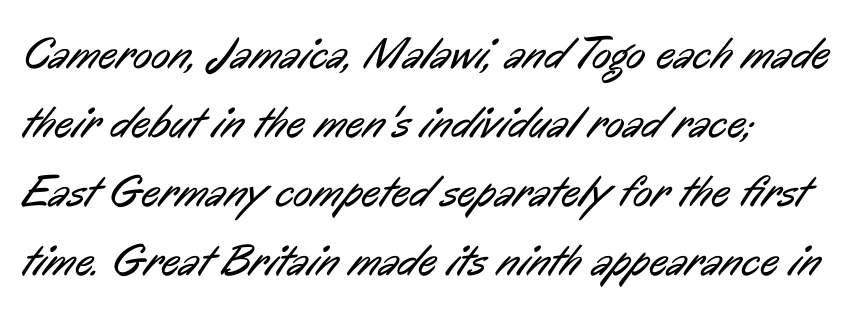
The image shows 45 px regular-weight, condensed sans-serif type; set left-aligned, normal line spacing (1.53x), normal letter spacing, not underlined; low stroke contrast and a medium x-height.
